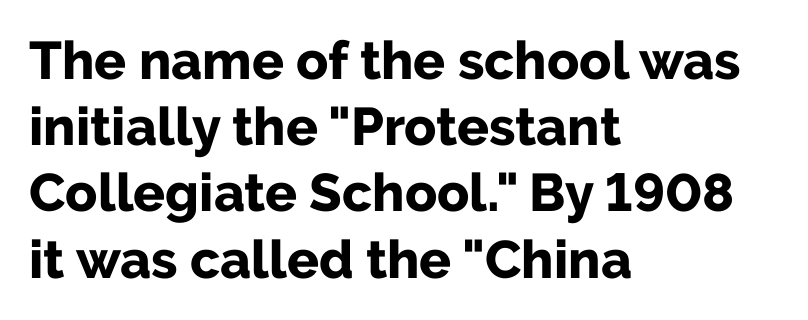
{"serif": "no", "italic": "no", "bold": "yes", "weight": "bold", "width": "normal", "stroke_contrast": "low", "x_height": "medium", "monospaced": "no", "underline": "no", "align": "left", "line_spacing": "normal", "line_spacing_ratio": 1.25, "letter_spacing": "normal", "letter_spacing_em": 0.0, "glyph_px": 53}
